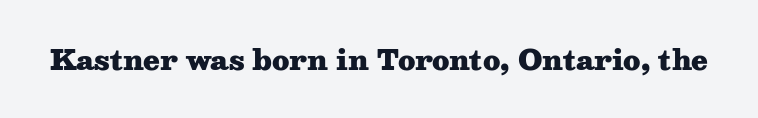
{"italic": "no", "bold": "yes", "underline": "no", "letter_spacing": "normal", "letter_spacing_em": 0.0, "glyph_px": 27}
